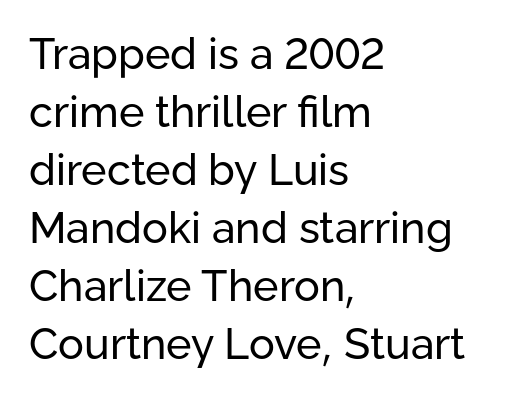
Q: Is the text bold? A: No.
Q: Is the text italic (slanted)? A: No, it is upright.
Q: Is the typeface a serif or a sans-serif typeface? A: Sans-serif.
Q: Is the text underlined? A: No.
Q: How is the paragraph aligned? A: Left-aligned.
Q: Is the spacing between letters normal or unusually wide? A: Normal.
Q: Is the spacing between lines tight, normal or loose? A: Normal.
Q: Width (condensed, normal, or wide)? A: Normal.
Q: Stroke contrast? A: Low.
Q: x-height? A: Medium.
Q: Monospaced? A: No.
